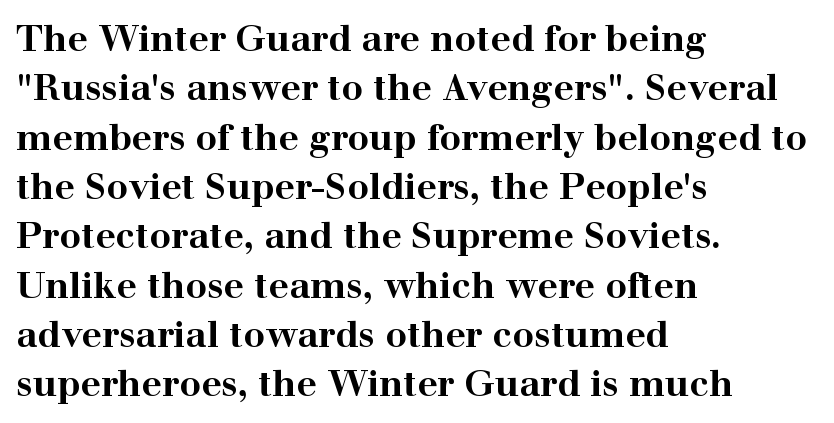
{"serif": "yes", "italic": "no", "bold": "yes", "weight": "bold", "width": "wide", "stroke_contrast": "high", "x_height": "medium", "monospaced": "no", "underline": "no", "align": "left", "line_spacing": "normal", "line_spacing_ratio": 1.37, "letter_spacing": "normal", "letter_spacing_em": 0.0, "glyph_px": 36}
